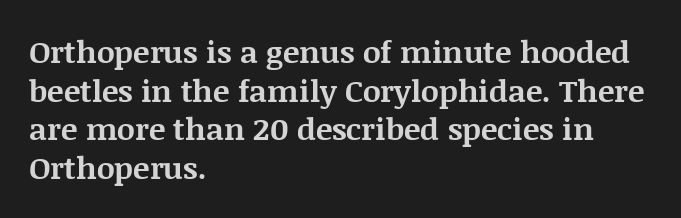
{"serif": "yes", "italic": "no", "bold": "yes", "weight": "bold", "width": "normal", "stroke_contrast": "medium", "x_height": "large", "monospaced": "no", "underline": "no", "align": "left", "line_spacing": "normal", "line_spacing_ratio": 1.25, "letter_spacing": "normal", "letter_spacing_em": 0.0, "glyph_px": 31}
